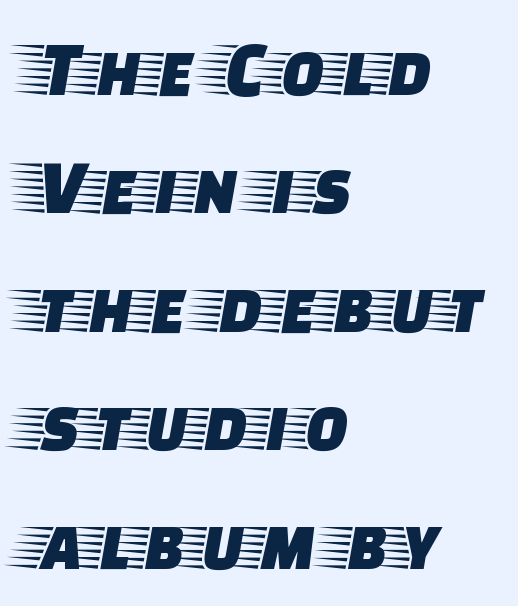
The typeface chosen for these lines features serifs. Visually the block forms a straight wall on the left and a jagged coastline on the right. Does the leading feel generous? No, just average.
